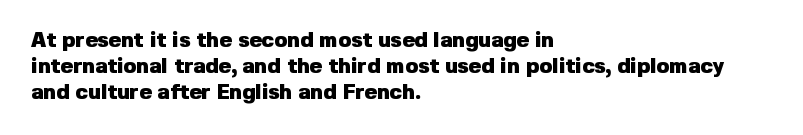
The image shows 21 px bold type, upright; set left-aligned, line spacing 1.23x, normal letter spacing, not underlined.
